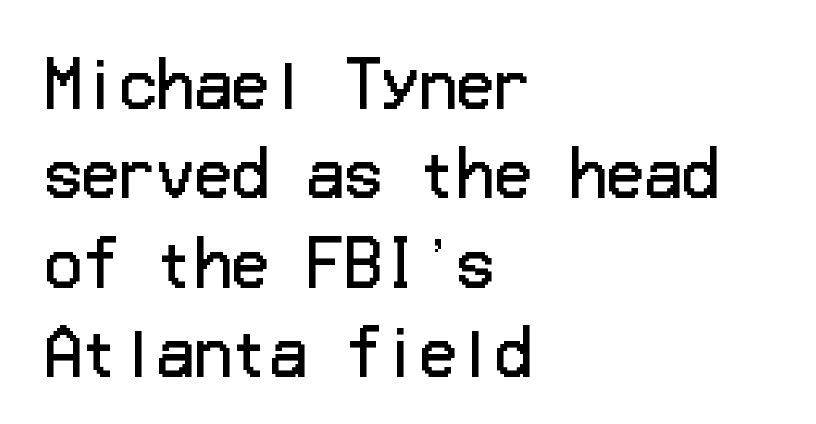
The image shows 62 px regular-weight sans-serif type, upright; set left-aligned, normal line spacing (1.44x), normal letter spacing, not underlined; low stroke contrast and a medium x-height.
